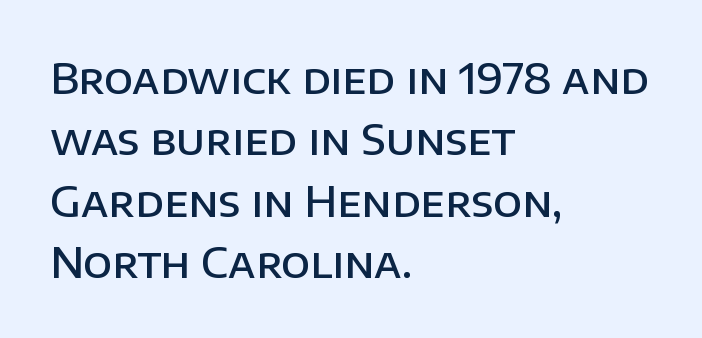
Typeset ragged right — the left edge is the straight one. Italic? Not at all — the glyphs are vertical. Notice how descenders clear the ascenders below comfortably — that's standard leading. Underline: absent.
